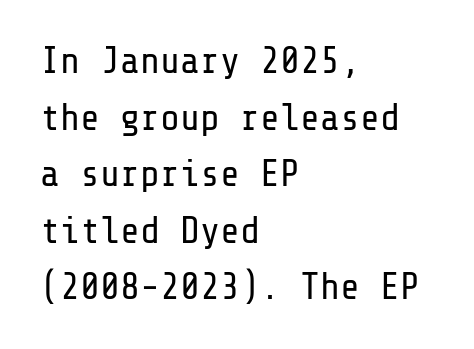
The image shows 37 px regular-weight sans-serif type, upright; set left-aligned, normal line spacing (1.53x), normal letter spacing, not underlined; low stroke contrast and a medium x-height.
